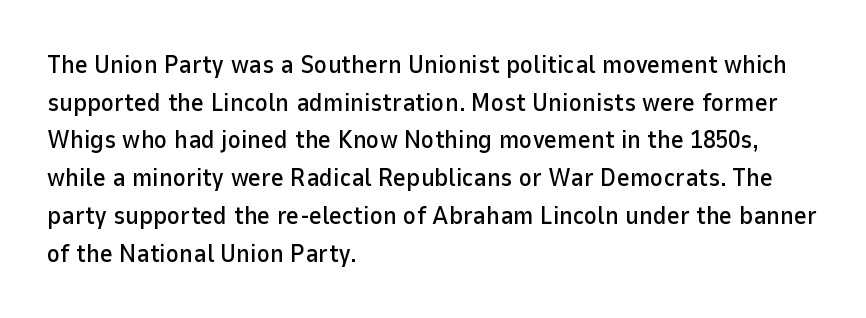
Q: Is the text italic (slanted)? A: No, it is upright.
Q: Is the text underlined? A: No.
Q: How is the paragraph aligned? A: Left-aligned.
Q: Is the spacing between letters normal or unusually wide? A: Normal.
Q: Is the spacing between lines tight, normal or loose? A: Normal.
